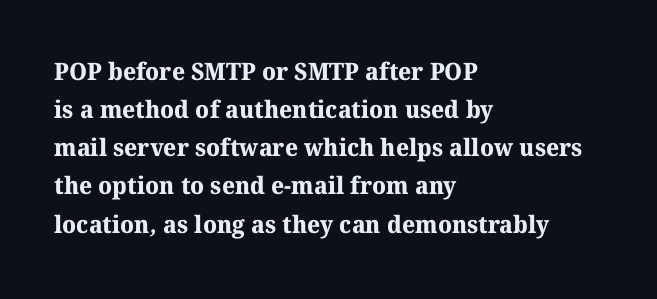
The rag falls on the right side of this text block. No extra tracking has been applied to these lines. If you measured baseline to baseline, you'd find a middling distance. In terms of weight, the rendering is a true, heavy bold. Letters rest on an invisible, unmarked baseline.
